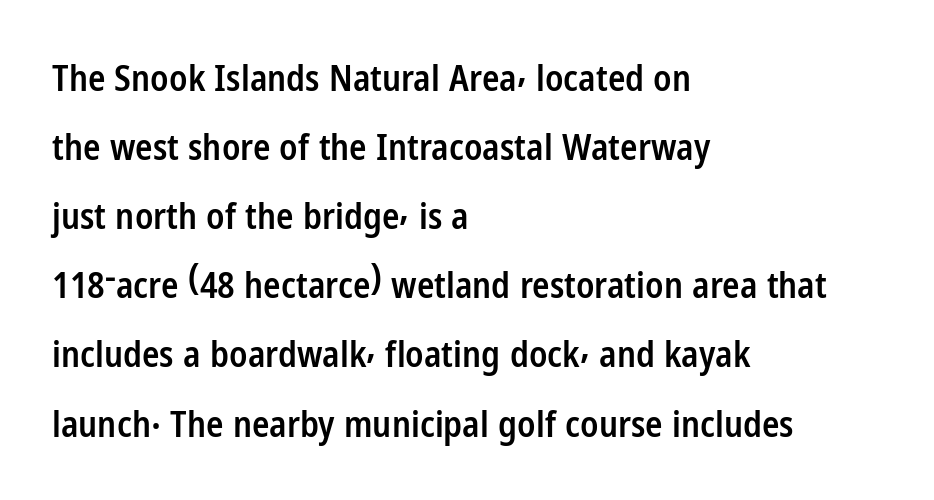
Q: Is the text bold? A: Semi-bold.
Q: Is the text italic (slanted)? A: No, it is upright.
Q: Is the typeface a serif or a sans-serif typeface? A: Sans-serif.
Q: Is the text underlined? A: No.
Q: How is the paragraph aligned? A: Left-aligned.
Q: Is the spacing between letters normal or unusually wide? A: Normal.
Q: Is the spacing between lines tight, normal or loose? A: Loose.
Q: Width (condensed, normal, or wide)? A: Condensed.
Q: Stroke contrast? A: Low.
Q: x-height? A: Medium.
Q: Monospaced? A: No.
